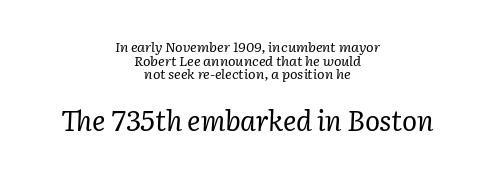
Characters are canted at an angle relative to the baseline's perpendicular. The strip under each line holds only bare page. Is there much room between lines? No — they nearly touch. Horizontal alignment here is central, giving a formal, balanced look. The more generous point size was reserved for the lower chunk.
